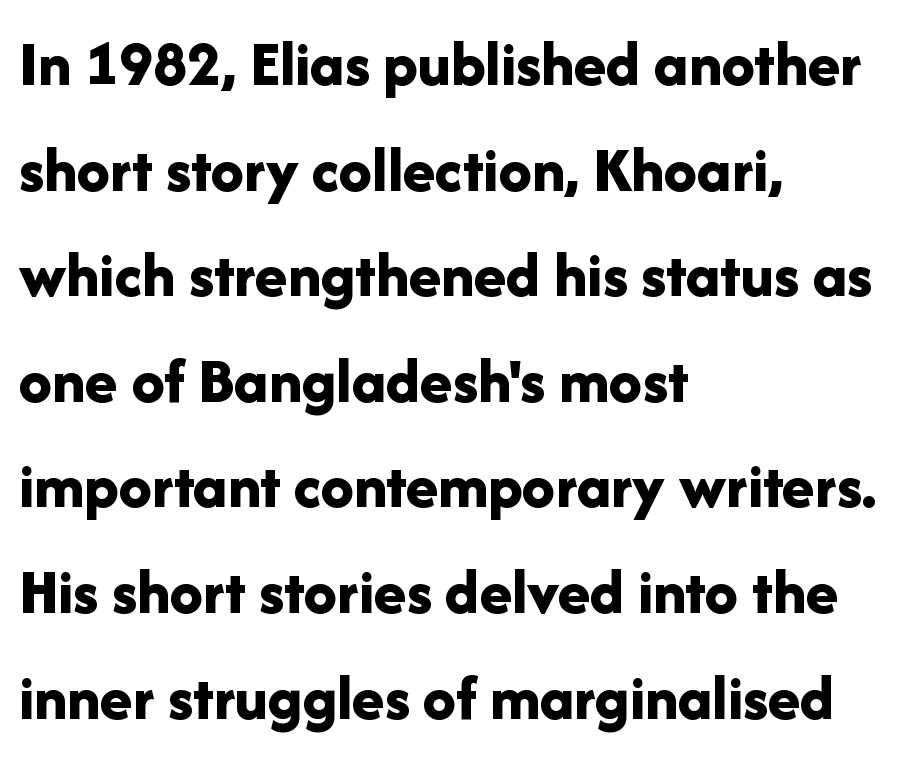
The image shows 66 px bold sans-serif type, upright; set left-aligned, normal line spacing (1.6x), normal letter spacing, not underlined; low stroke contrast and a medium x-height.
